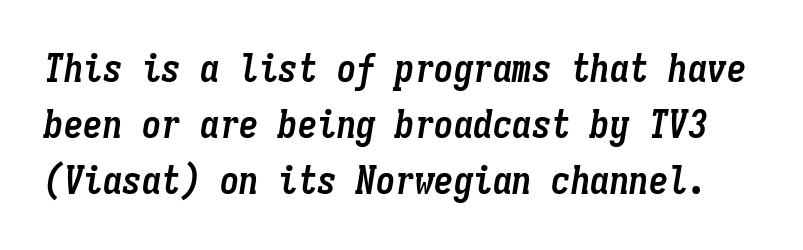
The letterforms sit shoulder to shoulder at normal distance. Typographic density is high because the face is bold. Fixed-width glyphs throughout — classic coding-font behaviour. If you measured baseline to baseline, you'd find a middling distance. Compared with ordinary roman type, these characters are visibly tilted. Plain, unruled lines of type.
